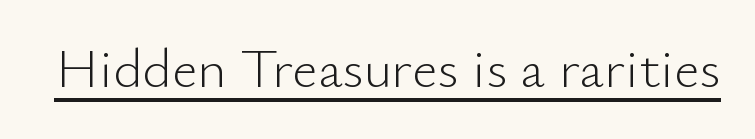
{"serif": "no", "italic": "no", "bold": "no", "weight": "light", "width": "normal", "stroke_contrast": "low", "x_height": "small", "monospaced": "no", "underline": "yes", "letter_spacing": "normal", "letter_spacing_em": 0.0, "glyph_px": 56}
